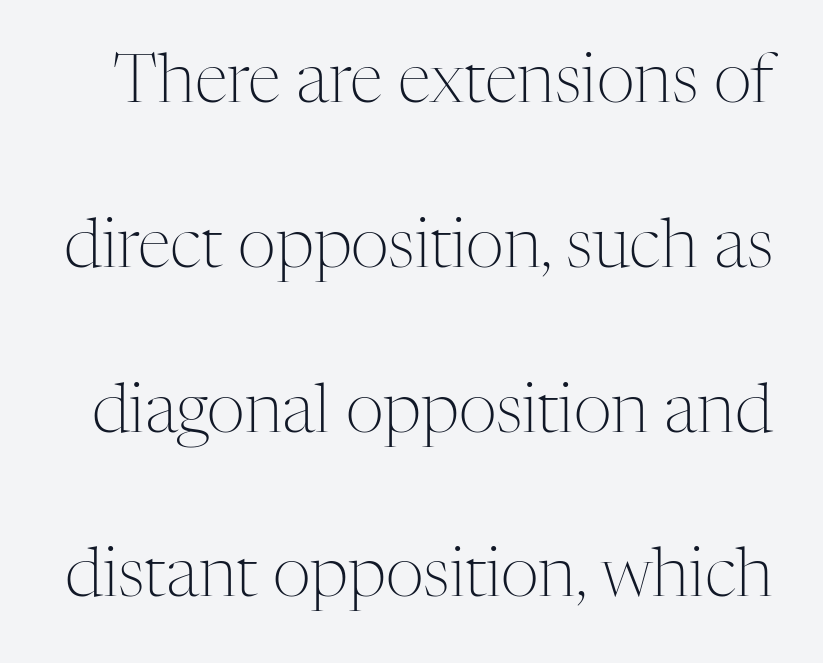
The line texture is even and compact thanks to regular tracking. The font's upright variant was chosen for this text. Quick note: underline off. Looks like regular typesetting: each glyph gets only the width it needs. The letters look calm and open, with moderate or lighter stems. Summary of vertical rhythm: relaxed, with wide interline spacing.
